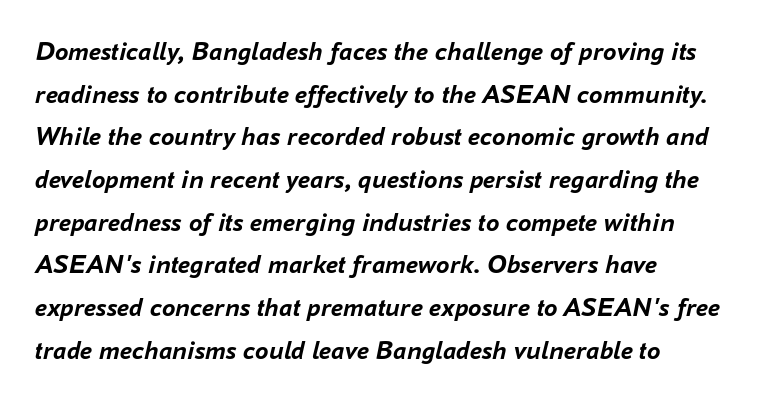
Q: Is the text bold? A: Yes.
Q: Is the text italic (slanted)? A: Yes, it leans right by about 16 degrees.
Q: Is the text underlined? A: No.
Q: How is the paragraph aligned? A: Left-aligned.
Q: Is the spacing between letters normal or unusually wide? A: Normal.
Q: Is the spacing between lines tight, normal or loose? A: Normal.
